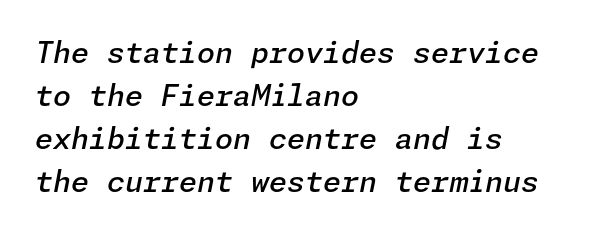
The image shows 29 px semibold type, italic (leaning right); set left-aligned, normal line spacing (1.48x), normal letter spacing, not underlined; low stroke contrast and a medium x-height.
